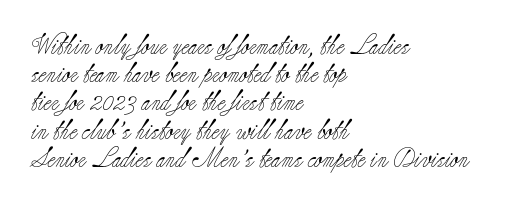
Nobody drew a line under any word here. The lines sit at an ordinary, default distance from one another. Summary of weight: not heavy and not bold.
